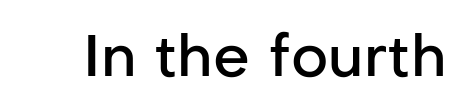
Nobody touched the tracking dial on this one. Firm but not heavy-handed strokes: this text is semibold. The glyphs in this specimen are sans serif. The lettering stays uniformly vertical, giving the passage a roman look. Letters rest on an invisible, unmarked baseline. Varying glyph widths throughout — classic text-font behaviour.
